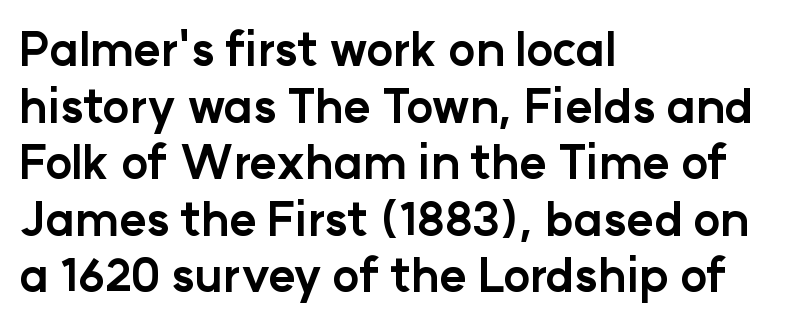
Are there feet on the stems? There aren't — it's a sans. Heft: maximum for text — a bold. The gap between lines stays unmarked. Every character sits straight up, as roman type does. Left-aligned paragraph, ragged on the right.
